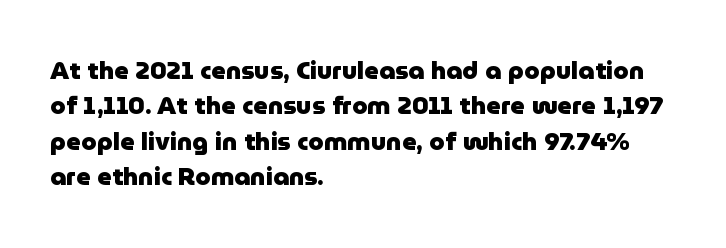
{"italic": "no", "bold": "yes", "underline": "no", "align": "left", "line_spacing": "normal", "line_spacing_ratio": 1.42, "letter_spacing": "normal", "letter_spacing_em": 0.0, "glyph_px": 25}
